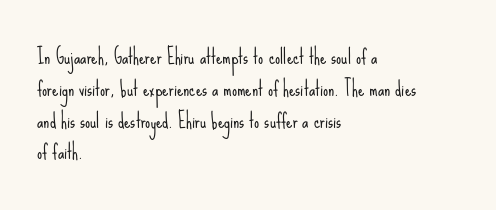
{"italic": "no", "bold": "no", "underline": "no", "align": "left", "line_spacing": "normal", "line_spacing_ratio": 1.59, "letter_spacing": "normal", "letter_spacing_em": 0.0, "glyph_px": 20}
